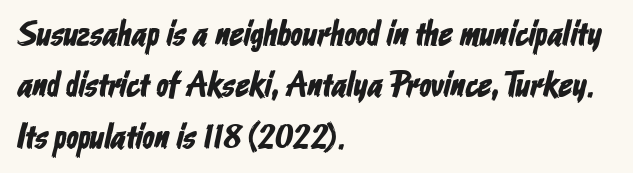
The image shows 35 px condensed sans-serif type; set left-aligned, normal line spacing (1.47x), normal letter spacing, not underlined; low stroke contrast and a medium x-height.
